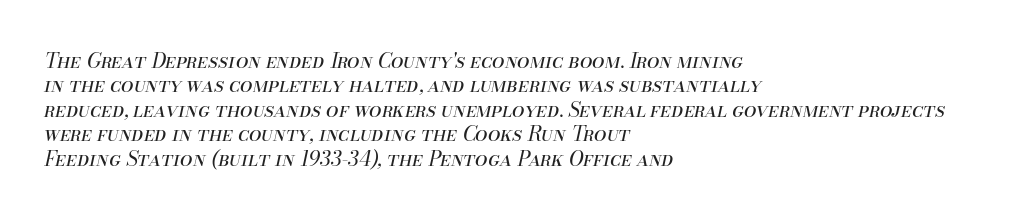
Anything drawn beneath the words? Only blank space. Letter spacing: default. This is not heavy type; no bold has been used. Line starts are locked; line ends wander. The rendering applies a slant to the glyphs.
